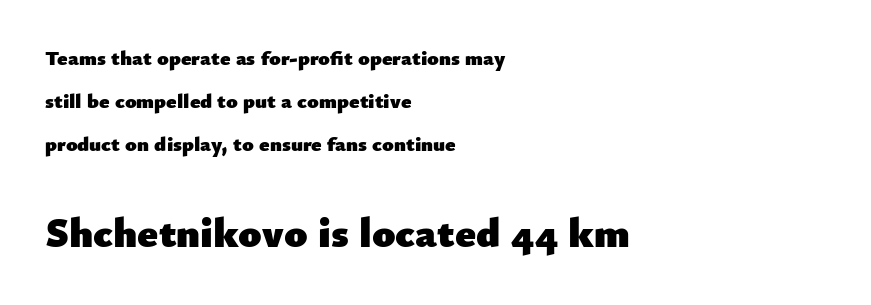
The image shows 42 px heavy sans-serif type, upright; set left-aligned, loose line spacing (2.05x), normal letter spacing, not underlined; the second (bottom) block is 2.0x larger; low stroke contrast and a small x-height.
